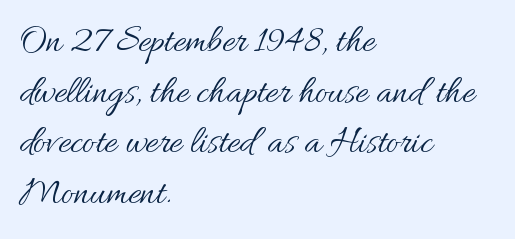
Line spacing here is normal. A typesetter would call this proportional, since set widths differ per character. Ink coverage per letter is moderate at most. The gaps between neighbouring characters are ordinary and unremarkable. The lines in this sample share a left origin and differ only in where they stop.
